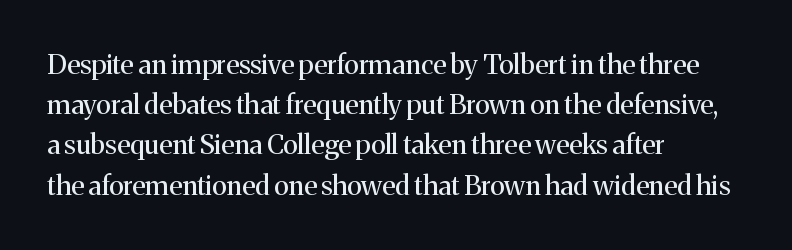
The paragraph shown leans on its left margin. Has an underline been added? It has not. The font's upright variant was chosen for this text. The cut favours lightness, reaching ordinary text weight at its darkest.
